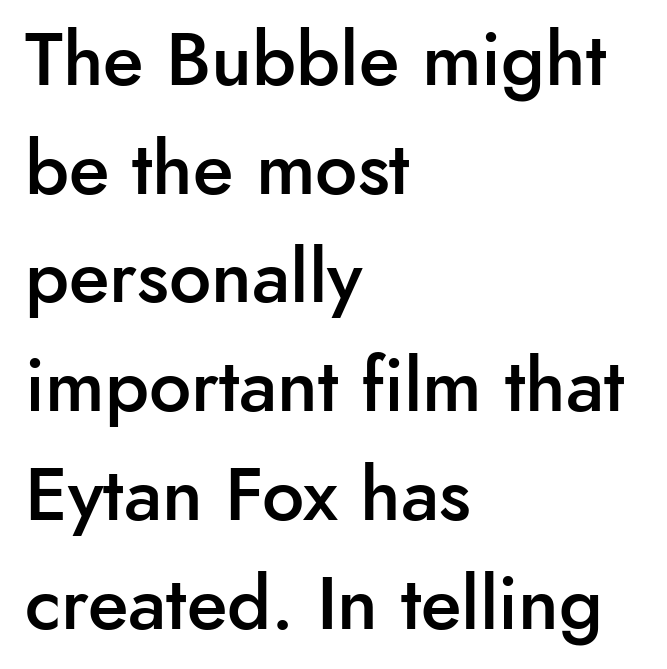
{"serif": "no", "italic": "no", "bold": "semi", "weight": "semibold", "width": "normal", "stroke_contrast": "low", "x_height": "small", "monospaced": "no", "underline": "no", "align": "left", "line_spacing": "normal", "line_spacing_ratio": 1.45, "letter_spacing": "normal", "letter_spacing_em": 0.0, "glyph_px": 75}
